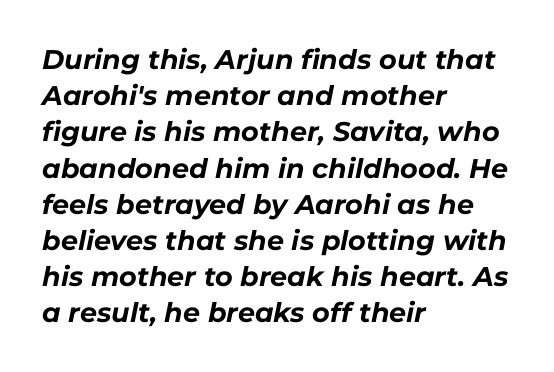
Honestly, there is no underline to notice here at all. Caption: multi-line text, flush left, ragged right. These lines sit exactly where default settings would place them. Thick stems and heavy bowls — unmistakably bold. This rendering leaves character spacing at its baseline value. Compared with ordinary roman type, these characters are visibly tilted.
